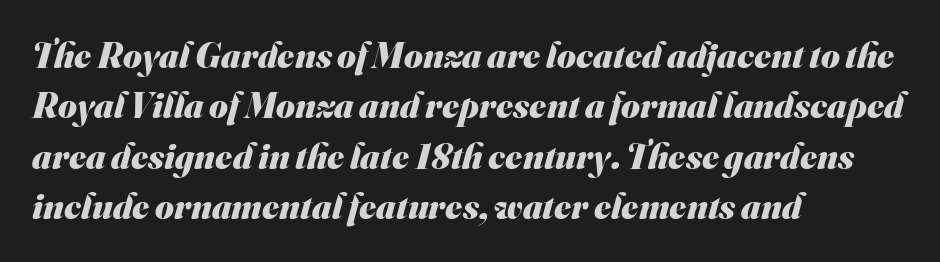
Q: Is the text bold? A: Yes.
Q: Is the typeface a serif or a sans-serif typeface? A: Sans-serif.
Q: Is the text underlined? A: No.
Q: How is the paragraph aligned? A: Left-aligned.
Q: Is the spacing between letters normal or unusually wide? A: Normal.
Q: Is the spacing between lines tight, normal or loose? A: Normal.
Q: Width (condensed, normal, or wide)? A: Normal.
Q: Stroke contrast? A: Medium.
Q: x-height? A: Small.
Q: Monospaced? A: No.
